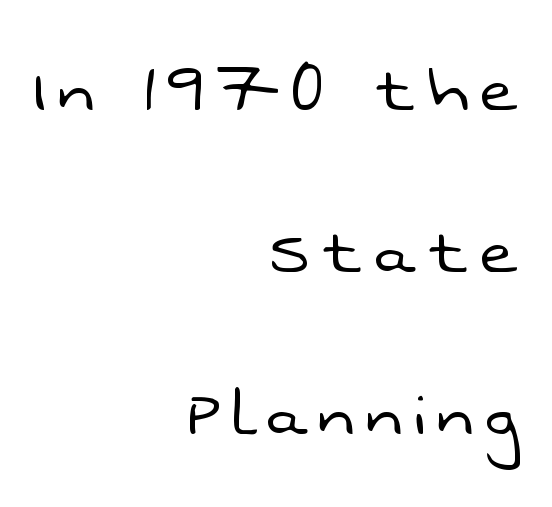
The image shows 79 px light sans-serif type; set right-aligned, loose line spacing (2.05x), not underlined; low stroke contrast and a medium x-height.
